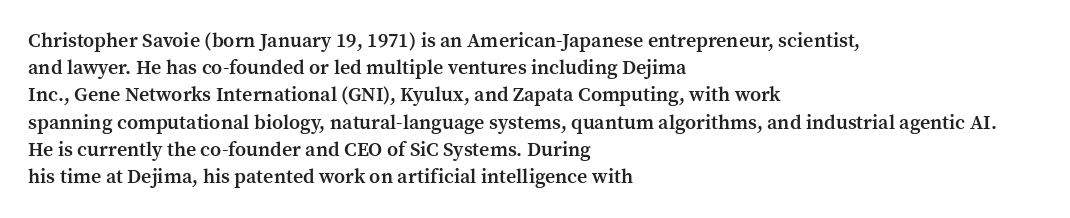
The image shows 20 px text type, upright; set left-aligned, normal line spacing (1.36x), normal letter spacing, not underlined.
